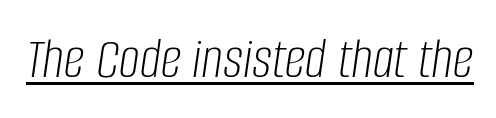
Q: Is the text bold? A: No.
Q: Is the text italic (slanted)? A: Yes, it leans right by about 8 degrees.
Q: Is the text underlined? A: Yes.
Q: Is the spacing between letters normal or unusually wide? A: Normal.
Q: Width (condensed, normal, or wide)? A: Condensed.
Q: Stroke contrast? A: Low.
Q: x-height? A: Large.
Q: Monospaced? A: No.
